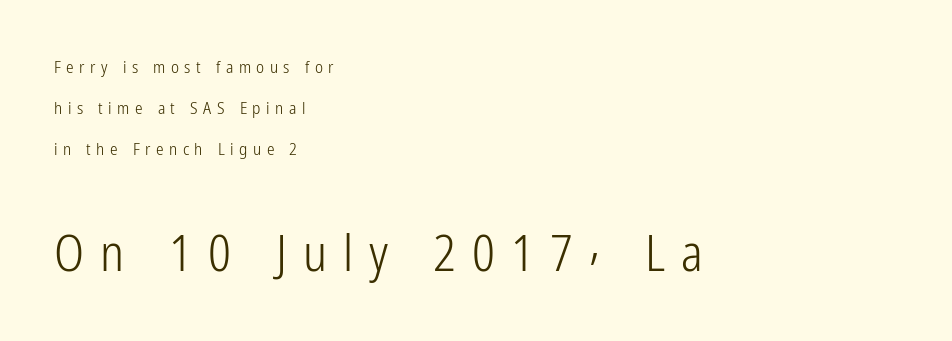
Q: Is the text bold? A: No.
Q: Is the text italic (slanted)? A: No, it is upright.
Q: Is the typeface a serif or a sans-serif typeface? A: Sans-serif.
Q: Is the text underlined? A: No.
Q: How is the paragraph aligned? A: Left-aligned.
Q: Is the spacing between letters normal or unusually wide? A: Unusually wide.
Q: Is the spacing between lines tight, normal or loose? A: Loose.
Q: Which block of text is set in a larger size, the first (top) or the second (bottom)? A: The second (bottom) one.
Q: Width (condensed, normal, or wide)? A: Condensed.
Q: Stroke contrast? A: Low.
Q: x-height? A: Medium.
Q: Monospaced? A: No.
